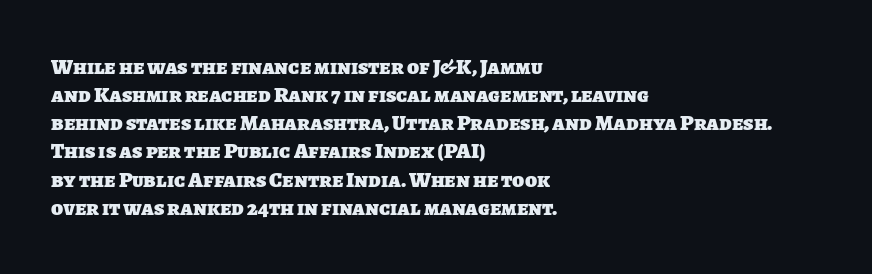
The image shows 22 px bold type; set left-aligned, normal line spacing (1.28x), normal letter spacing, not underlined.
